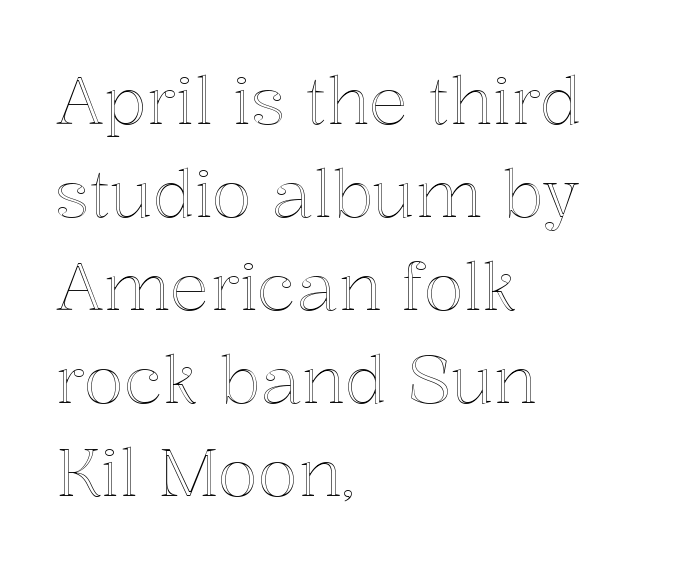
{"italic": "no", "width": "normal", "x_height": "medium", "monospaced": "no", "underline": "no", "align": "left", "line_spacing": "normal", "line_spacing_ratio": 1.41, "letter_spacing": "normal", "letter_spacing_em": 0.0, "glyph_px": 66}
